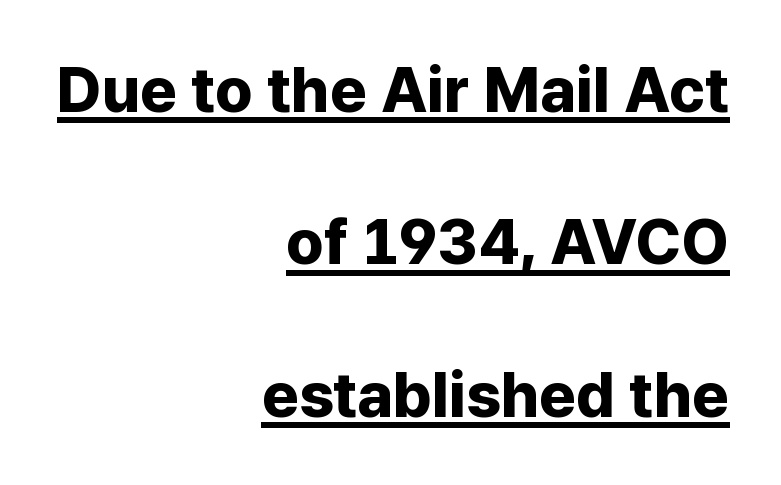
These lines were composed using upright roman letters. Compared with a flush-left layout, this one pins lines to the opposite, right side. You'd pick this weight for a headline — it's a proper bold. Default kerning and tracking; the words read as compact shapes. Honestly, the underline is the first thing you notice here. Check where the strokes stop: nothing finishes them off — pure sans.
